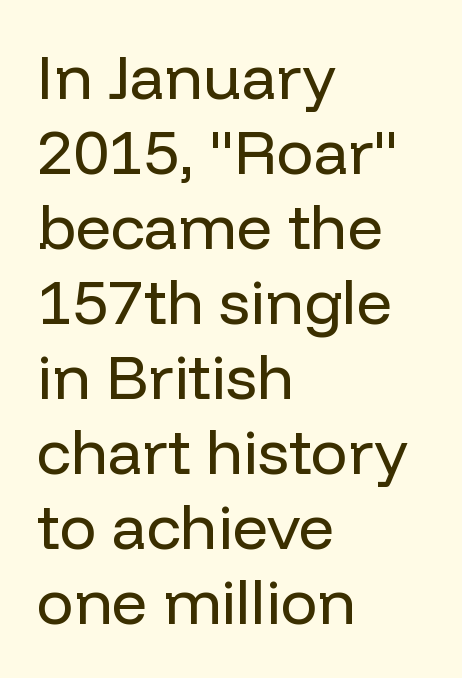
Q: Is the text bold? A: No.
Q: Is the text italic (slanted)? A: No, it is upright.
Q: Is the typeface a serif or a sans-serif typeface? A: Sans-serif.
Q: Is the text underlined? A: No.
Q: How is the paragraph aligned? A: Left-aligned.
Q: Is the spacing between letters normal or unusually wide? A: Normal.
Q: Width (condensed, normal, or wide)? A: Normal.
Q: Stroke contrast? A: Low.
Q: x-height? A: Medium.
Q: Monospaced? A: No.
